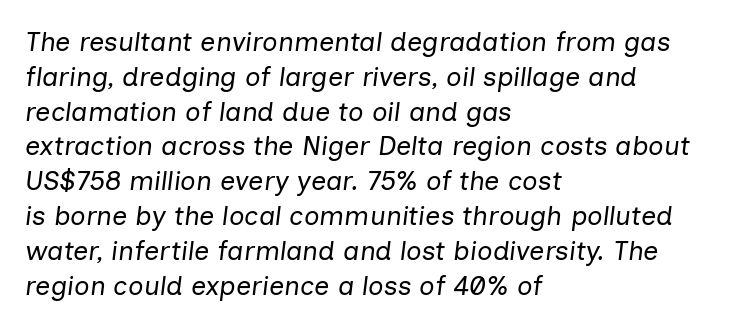
Q: Is the text bold? A: No.
Q: Is the text italic (slanted)? A: Yes, it leans right by about 7 degrees.
Q: Is the text underlined? A: No.
Q: How is the paragraph aligned? A: Left-aligned.
Q: Is the spacing between letters normal or unusually wide? A: Normal.
Q: Is the spacing between lines tight, normal or loose? A: Normal.
